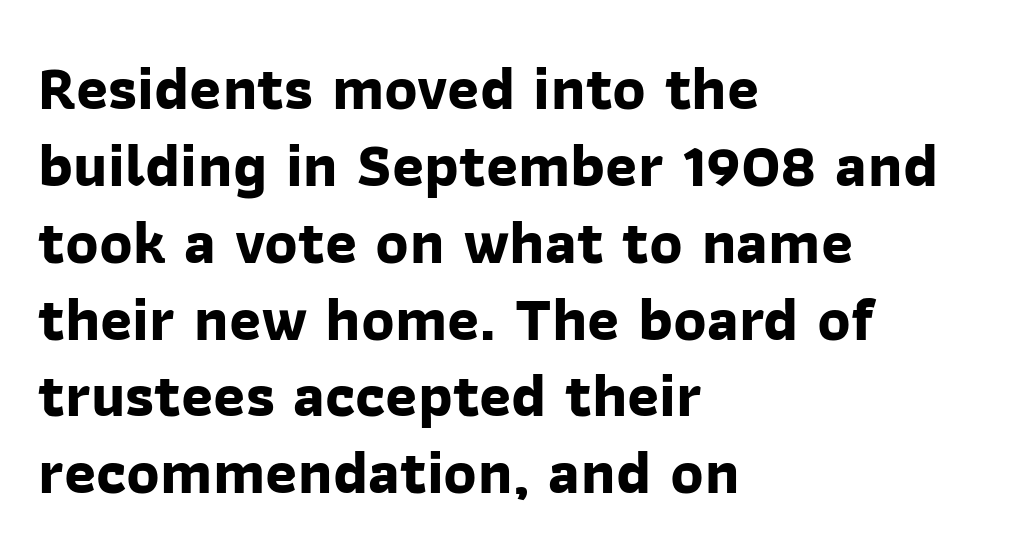
The image shows 61 px bold sans-serif type; set left-aligned, normal line spacing (1.26x), normal letter spacing, not underlined; low stroke contrast and a medium x-height.
